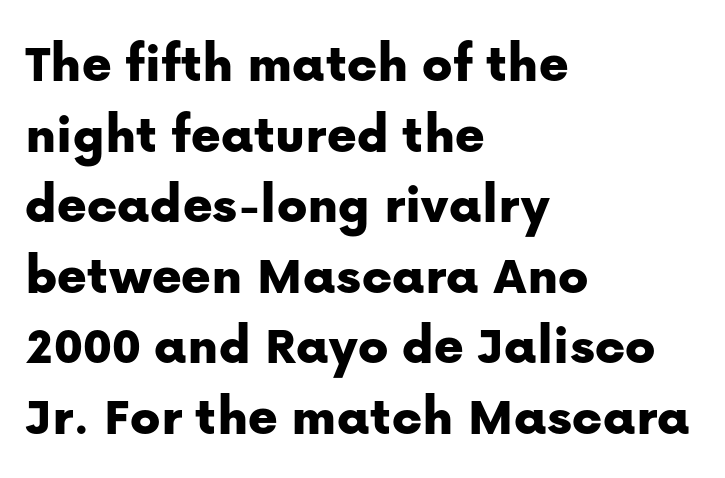
These lines are set flush left with a ragged right edge. Spacing verdict: proportional, widths tailored to each character. Evenly set lines give the paragraph a standard silhouette. Ascenders rise straight up at ninety degrees. The designer went with a sans here, leaving each stem footless. Standard letterfit; no display-style spreading of the glyphs.
